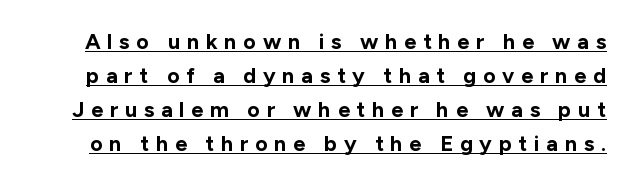
The image shows 22 px bold type, upright; set normal line spacing (1.55x), unusually wide letter spacing (+0.3 em), underlined.
